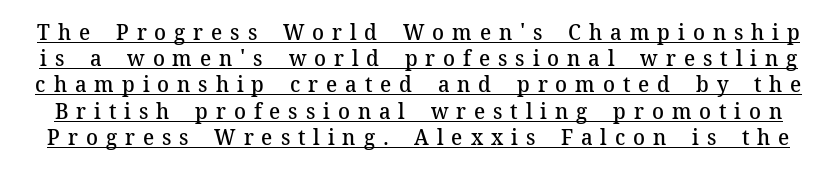
Q: Is the text bold? A: Semi-bold.
Q: Is the text italic (slanted)? A: No, it is upright.
Q: Is the text underlined? A: Yes.
Q: Is the spacing between letters normal or unusually wide? A: Unusually wide.
